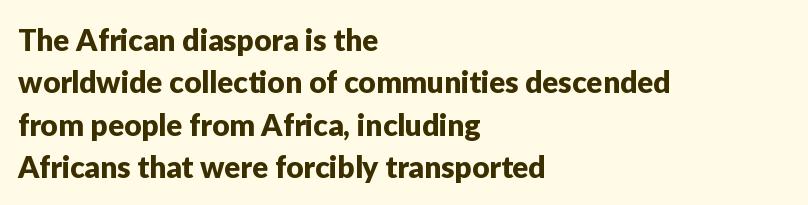
{"serif": "no", "italic": "no", "width": "normal", "stroke_contrast": "low", "x_height": "medium", "monospaced": "no", "underline": "no", "align": "left", "line_spacing": "normal", "line_spacing_ratio": 1.41, "letter_spacing": "normal", "letter_spacing_em": 0.0, "glyph_px": 30}
